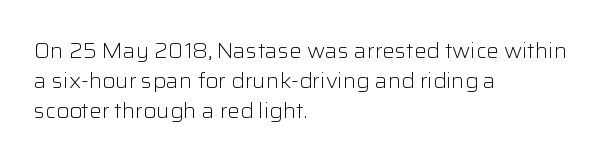
Q: Is the text bold? A: No.
Q: Is the text italic (slanted)? A: No, it is upright.
Q: Is the text underlined? A: No.
Q: How is the paragraph aligned? A: Left-aligned.
Q: Is the spacing between letters normal or unusually wide? A: Normal.
Q: Is the spacing between lines tight, normal or loose? A: Normal.
